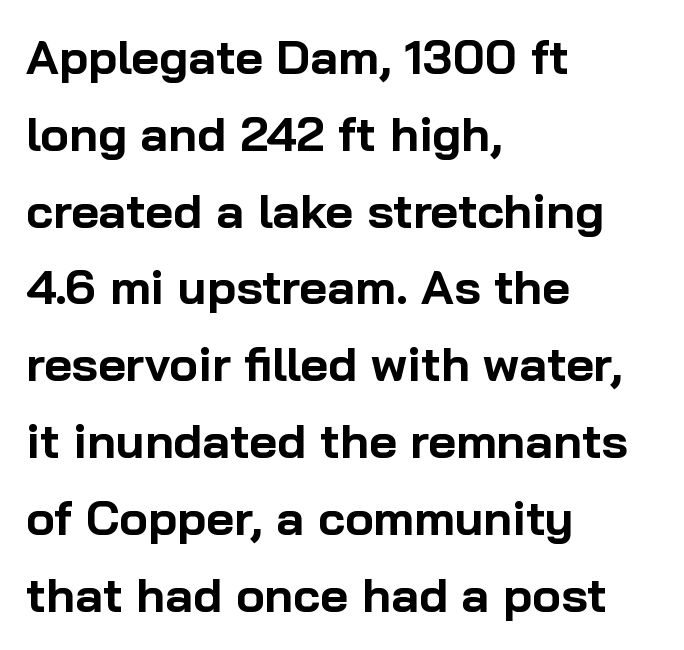
{"serif": "no", "italic": "no", "bold": "yes", "weight": "bold", "width": "normal", "stroke_contrast": "low", "x_height": "medium", "monospaced": "no", "underline": "no", "align": "left", "line_spacing": "normal", "line_spacing_ratio": 1.6, "letter_spacing": "normal", "letter_spacing_em": 0.0, "glyph_px": 48}
